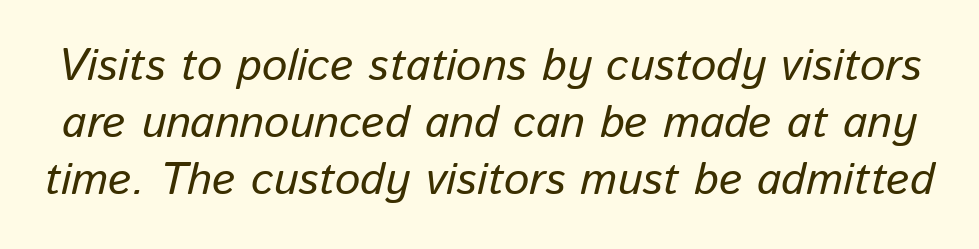
{"italic": "yes", "lean": "right", "slant_degrees": 13, "bold": "no", "weight": "regular", "width": "normal", "stroke_contrast": "low", "x_height": "medium", "monospaced": "no", "underline": "no", "line_spacing": "normal", "line_spacing_ratio": 1.27, "letter_spacing": "normal", "letter_spacing_em": 0.0, "glyph_px": 45}
